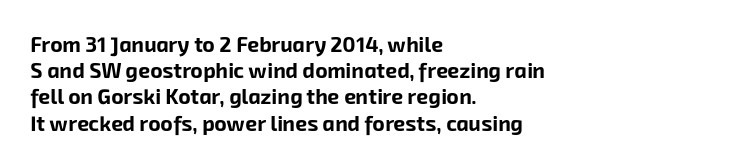
The image shows 21 px bold type; set left-aligned, normal line spacing (1.25x), normal letter spacing, not underlined.
